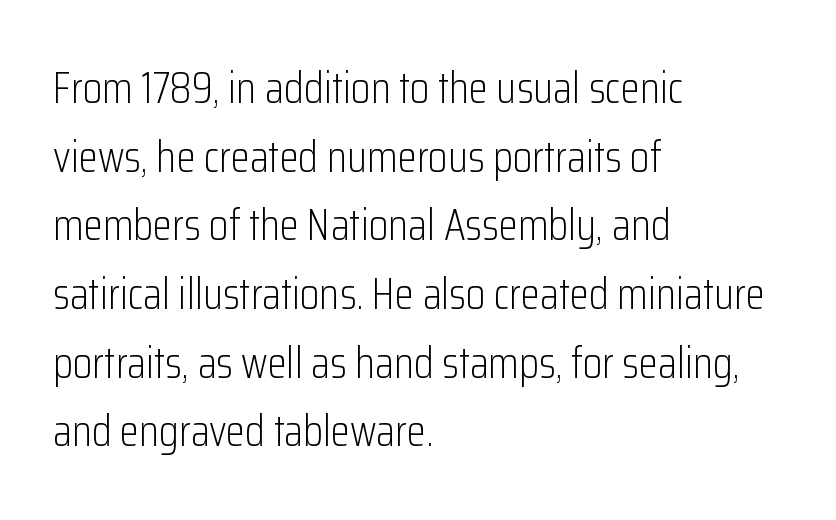
Q: Is the text bold? A: No.
Q: Is the text italic (slanted)? A: No, it is upright.
Q: Is the typeface a serif or a sans-serif typeface? A: Sans-serif.
Q: Is the text underlined? A: No.
Q: How is the paragraph aligned? A: Left-aligned.
Q: Is the spacing between letters normal or unusually wide? A: Normal.
Q: Is the spacing between lines tight, normal or loose? A: Normal.
Q: Width (condensed, normal, or wide)? A: Condensed.
Q: Stroke contrast? A: Low.
Q: x-height? A: Medium.
Q: Monospaced? A: No.
